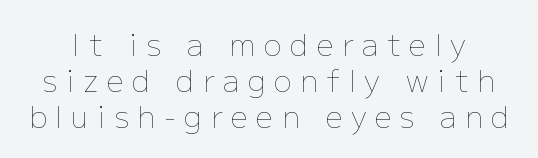
{"italic": "no", "bold": "no", "weight": "thin", "width": "normal", "stroke_contrast": "low", "x_height": "medium", "monospaced": "no", "underline": "no", "line_spacing_ratio": 1.2, "letter_spacing": "wide", "letter_spacing_em": 0.29, "glyph_px": 30}
